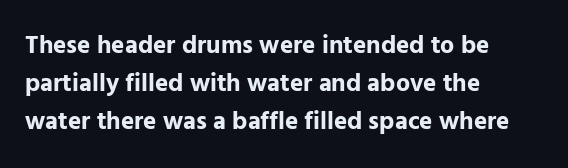
Lines of text with bare space underneath. Quick note: interline space is typical. The line texture is even and compact thanks to regular tracking. The letters stand straight up with perfectly vertical stems. I'd describe the lettering as bold — thick and assertive.
